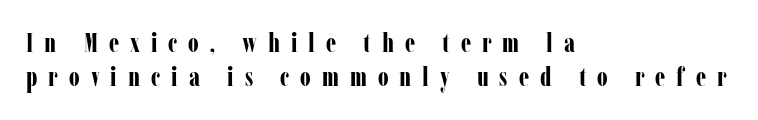
{"italic": "no", "bold": "yes", "underline": "no", "align": "left", "line_spacing": "normal", "line_spacing_ratio": 1.27, "letter_spacing": "wide", "letter_spacing_em": 0.41, "glyph_px": 27}
